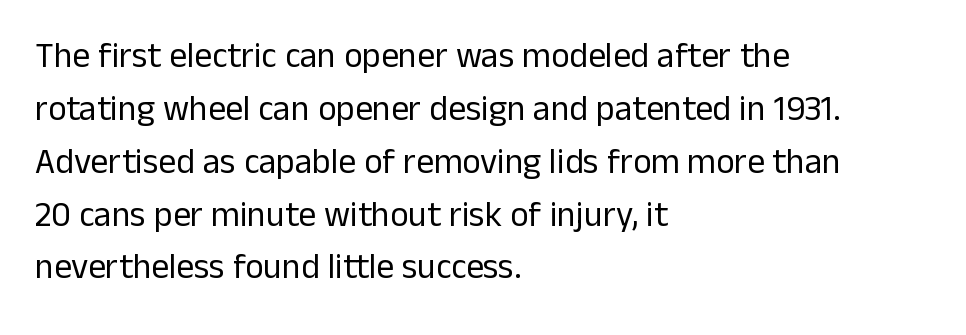
The image shows 35 px regular-weight sans-serif type, upright; set left-aligned, normal line spacing (1.51x), normal letter spacing, not underlined; low stroke contrast and a medium x-height.
